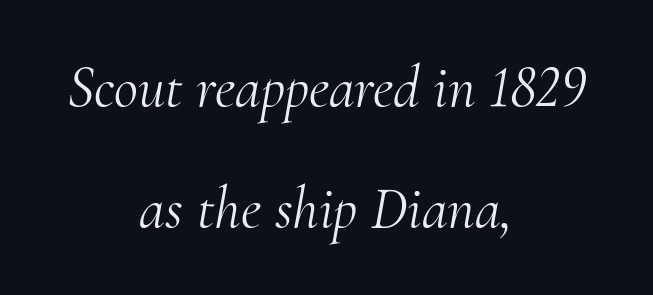
Q: Is the text bold? A: No.
Q: Is the text italic (slanted)? A: Yes, it leans right by about 10 degrees.
Q: Is the typeface a serif or a sans-serif typeface? A: Serif.
Q: Is the text underlined? A: No.
Q: How is the paragraph aligned? A: Centered.
Q: Is the spacing between letters normal or unusually wide? A: Normal.
Q: Is the spacing between lines tight, normal or loose? A: Loose.
Q: Width (condensed, normal, or wide)? A: Normal.
Q: Stroke contrast? A: Medium.
Q: x-height? A: Small.
Q: Monospaced? A: No.
